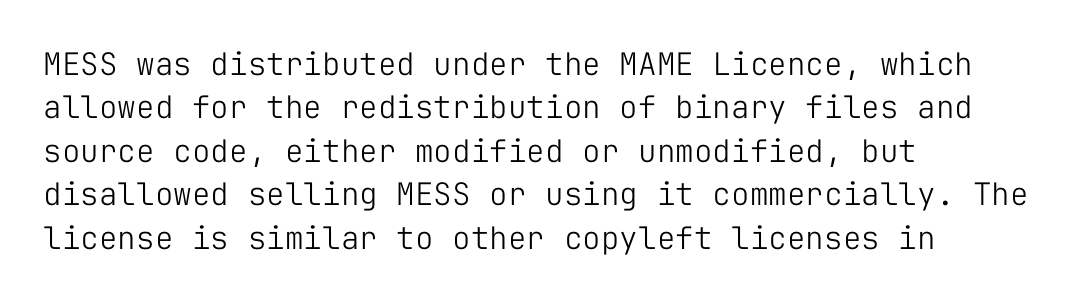
Q: Is the text bold? A: No.
Q: Is the text italic (slanted)? A: No, it is upright.
Q: Is the typeface a serif or a sans-serif typeface? A: Sans-serif.
Q: Is the text underlined? A: No.
Q: How is the paragraph aligned? A: Left-aligned.
Q: Is the spacing between letters normal or unusually wide? A: Normal.
Q: Is the spacing between lines tight, normal or loose? A: Normal.
Q: Width (condensed, normal, or wide)? A: Normal.
Q: Stroke contrast? A: Low.
Q: x-height? A: Medium.
Q: Monospaced? A: Yes.
